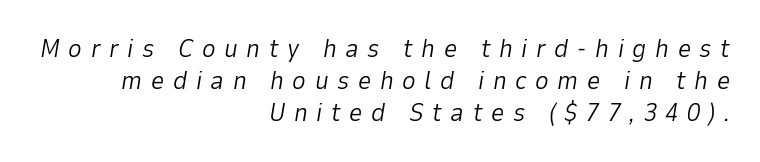
The image shows 26 px text type, italic (leaning right); set right-aligned, line spacing 1.24x, unusually wide letter spacing (+0.33 em), not underlined.
